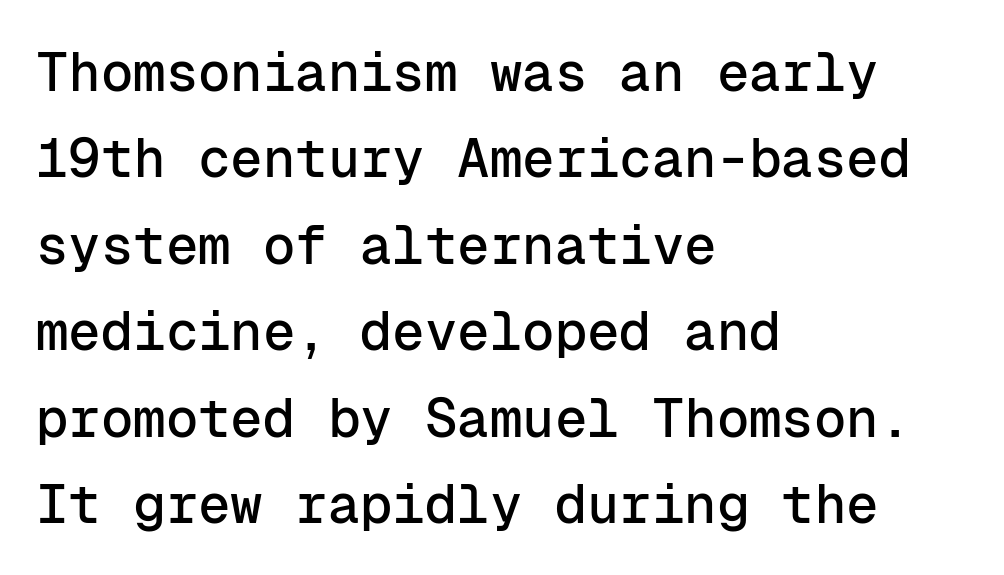
The image shows 54 px sans-serif type, upright, monospaced; set left-aligned, normal line spacing (1.6x), normal letter spacing, not underlined; low stroke contrast and a medium x-height.
